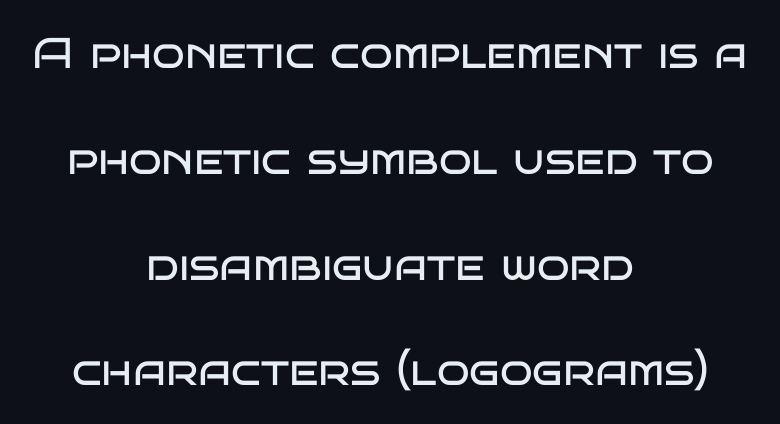
{"serif": "no", "italic": "no", "bold": "no", "weight": "regular", "width": "wide", "stroke_contrast": "low", "x_height": "large", "monospaced": "no", "underline": "no", "align": "center", "line_spacing": "loose", "line_spacing_ratio": 2.46, "letter_spacing": "normal", "letter_spacing_em": 0.0, "glyph_px": 43}
